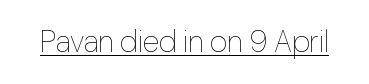
{"italic": "no", "bold": "no", "weight": "thin", "width": "normal", "stroke_contrast": "low", "x_height": "medium", "monospaced": "no", "underline": "yes", "letter_spacing": "normal", "letter_spacing_em": 0.0, "glyph_px": 30}
